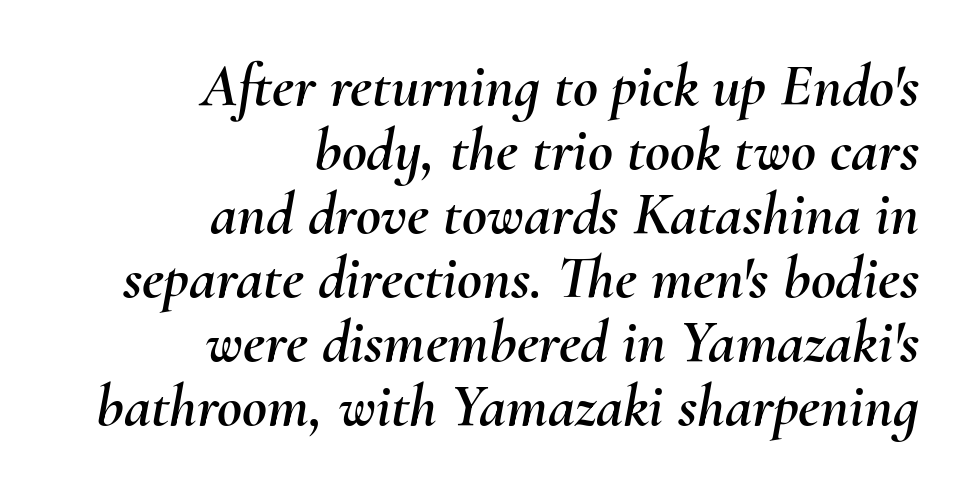
Q: Is the text italic (slanted)? A: Yes, it leans right by about 10 degrees.
Q: Is the text underlined? A: No.
Q: How is the paragraph aligned? A: Right-aligned.
Q: Is the spacing between letters normal or unusually wide? A: Normal.
Q: Is the spacing between lines tight, normal or loose? A: Tight.
Q: Width (condensed, normal, or wide)? A: Normal.
Q: Stroke contrast? A: Medium.
Q: x-height? A: Small.
Q: Monospaced? A: No.
